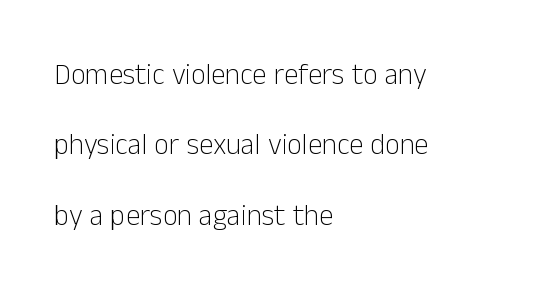
{"serif": "no", "italic": "no", "bold": "no", "weight": "light", "width": "normal", "stroke_contrast": "low", "x_height": "medium", "monospaced": "no", "underline": "no", "align": "left", "line_spacing": "loose", "line_spacing_ratio": 2.43, "letter_spacing": "normal", "letter_spacing_em": 0.0, "glyph_px": 29}
